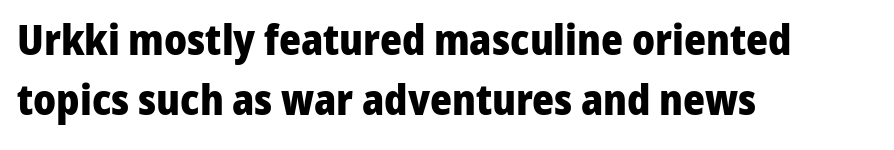
Quick note: underline off. Every row of glyphs begins at an identical x-position on the left. The line-height multiplier appears to be the usual default. What kind of face is this? One without serifs — a sans. Characters follow at the spacing the type designer built in. Unlike italic type, these characters show no tilt at all.
